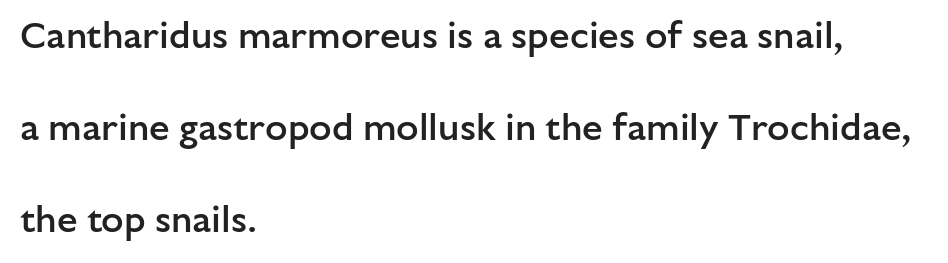
{"serif": "no", "italic": "no", "bold": "semi", "weight": "semibold", "width": "normal", "stroke_contrast": "low", "x_height": "medium", "monospaced": "no", "underline": "no", "align": "left", "line_spacing": "loose", "line_spacing_ratio": 2.49, "letter_spacing": "normal", "letter_spacing_em": 0.0, "glyph_px": 37}
